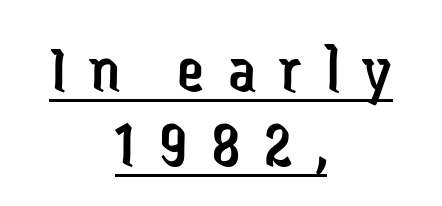
The image shows 68 px regular-weight, condensed sans-serif type, upright; set centered, tight line spacing (1.1x), unusually wide letter spacing (+0.35 em), underlined; low stroke contrast and a medium x-height.
